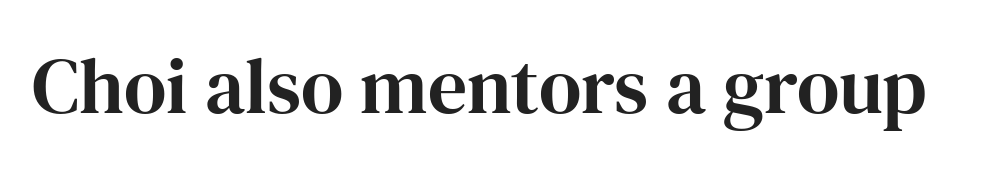
Q: Is the text italic (slanted)? A: No, it is upright.
Q: Is the typeface a serif or a sans-serif typeface? A: Serif.
Q: Is the text underlined? A: No.
Q: Is the spacing between letters normal or unusually wide? A: Normal.
Q: Width (condensed, normal, or wide)? A: Normal.
Q: Stroke contrast? A: High.
Q: x-height? A: Medium.
Q: Monospaced? A: No.
